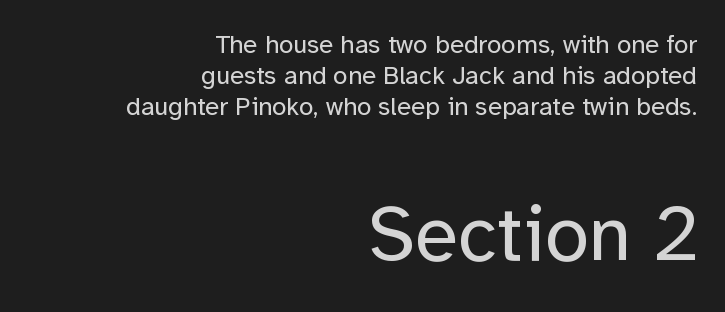
Q: Is the text bold? A: No.
Q: Is the text italic (slanted)? A: No, it is upright.
Q: Is the typeface a serif or a sans-serif typeface? A: Sans-serif.
Q: Is the text underlined? A: No.
Q: How is the paragraph aligned? A: Right-aligned.
Q: Is the spacing between letters normal or unusually wide? A: Normal.
Q: Which block of text is set in a larger size, the first (top) or the second (bottom)? A: The second (bottom) one.
Q: Width (condensed, normal, or wide)? A: Normal.
Q: Stroke contrast? A: Low.
Q: x-height? A: Medium.
Q: Monospaced? A: No.
